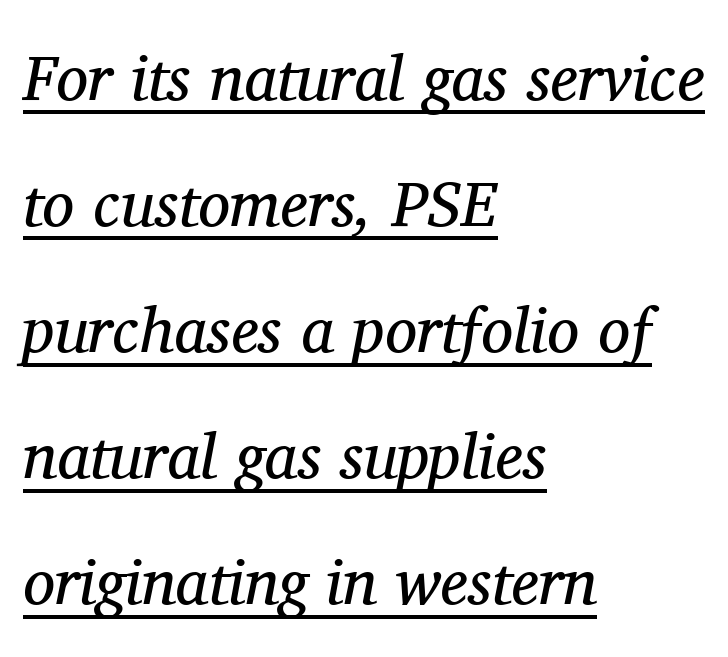
The lines in this sample share a left origin and differ only in where they stop. You can see a thin bar hugging the bottom of the glyphs. The space between consecutive lines is lavish. Is this a fixed-width face? No — the glyphs have proportional, varying widths. This is oblique type, the kind used for emphasis or titles.
